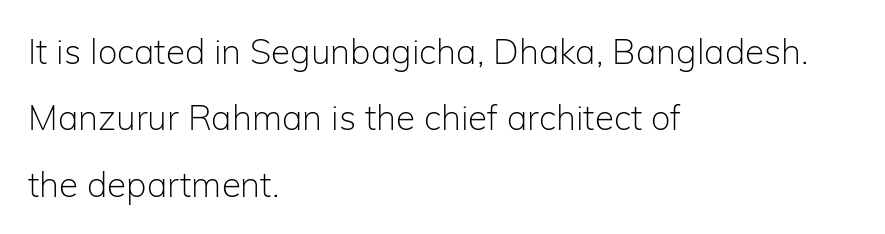
Q: Is the text bold? A: No.
Q: Is the text italic (slanted)? A: No, it is upright.
Q: Is the typeface a serif or a sans-serif typeface? A: Sans-serif.
Q: Is the text underlined? A: No.
Q: How is the paragraph aligned? A: Left-aligned.
Q: Is the spacing between letters normal or unusually wide? A: Normal.
Q: Is the spacing between lines tight, normal or loose? A: Loose.
Q: Width (condensed, normal, or wide)? A: Normal.
Q: Stroke contrast? A: Low.
Q: x-height? A: Medium.
Q: Monospaced? A: No.
